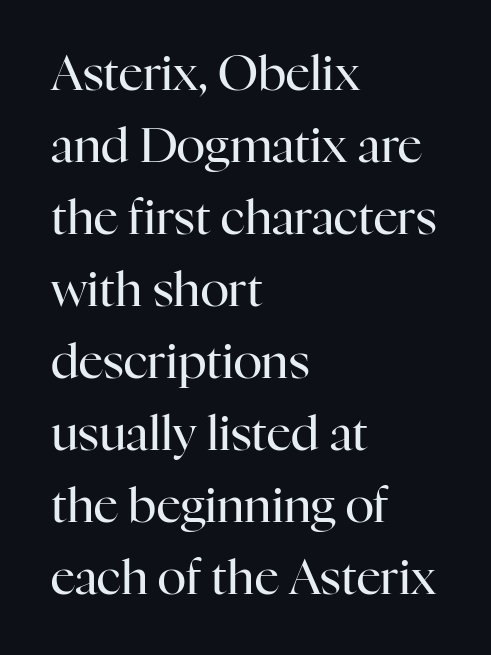
The image shows 48 px regular-weight serif type, upright; set left-aligned, normal line spacing (1.5x), normal letter spacing, not underlined; high stroke contrast and a medium x-height.
